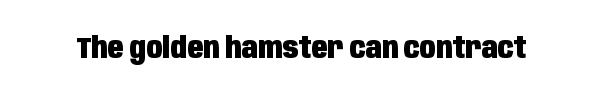
{"serif": "no", "italic": "no", "bold": "yes", "weight": "heavy", "width": "condensed", "stroke_contrast": "low", "x_height": "large", "monospaced": "no", "underline": "no", "letter_spacing": "normal", "letter_spacing_em": 0.0, "glyph_px": 30}
